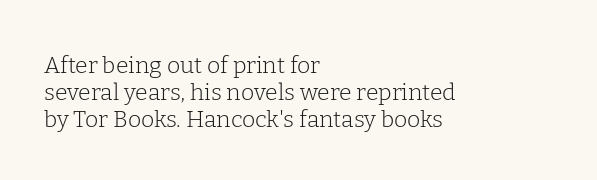
{"italic": "no", "bold": "no", "underline": "no", "align": "left", "line_spacing_ratio": 1.17, "letter_spacing": "normal", "letter_spacing_em": 0.0, "glyph_px": 23}
